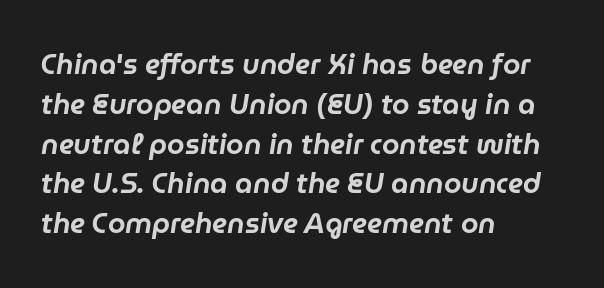
The image shows 28 px text type, italic (leaning right); set left-aligned, normal line spacing (1.42x), normal letter spacing, not underlined; low stroke contrast and a medium x-height.
